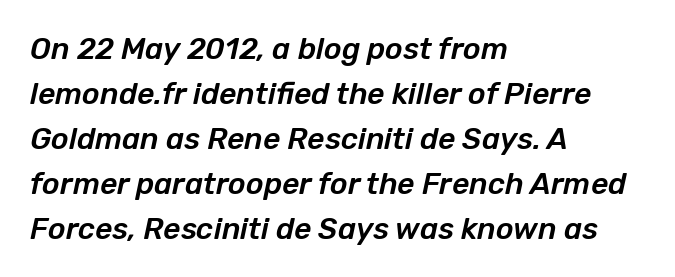
Is the type slanted? Yes — the strokes lean at a clear angle. Spacing verdict: proportional, widths tailored to each character. The zone under the glyphs is completely vacant. The gaps between neighbouring characters are ordinary and unremarkable. This sample is left-justified, so line endings fall wherever the words run out. Reading down the column, the eye jumps a familiar distance to each next line.
